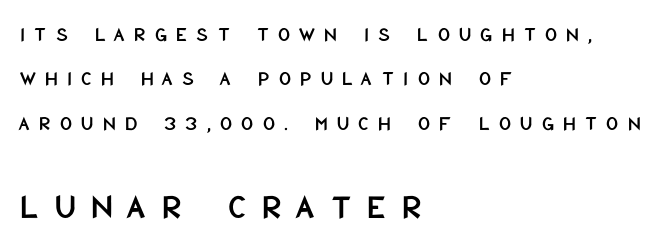
{"serif": "no", "italic": "no", "width": "condensed", "stroke_contrast": "low", "x_height": "large", "monospaced": "no", "underline": "no", "align": "left", "line_spacing": "loose", "line_spacing_ratio": 2.11, "letter_spacing": "wide", "letter_spacing_em": 0.44, "larger_block": "second", "size_ratio": 1.71, "glyph_px": 36}
